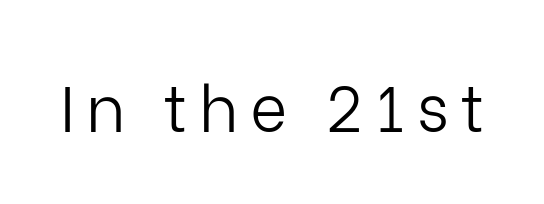
{"serif": "no", "italic": "no", "bold": "no", "weight": "light", "width": "normal", "stroke_contrast": "low", "x_height": "medium", "monospaced": "no", "underline": "no", "glyph_px": 64}
